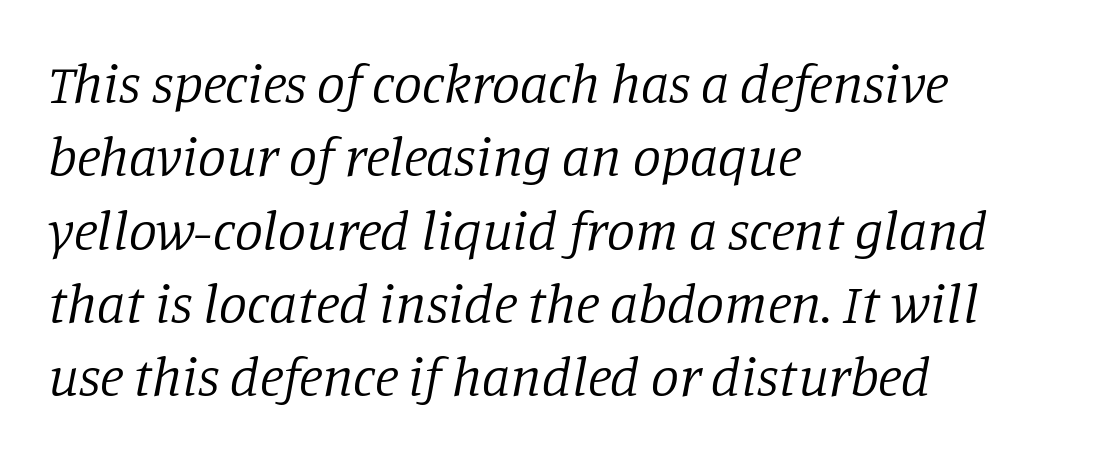
{"serif": "yes", "italic": "yes", "lean": "right", "slant_degrees": 11, "bold": "no", "weight": "regular", "width": "normal", "stroke_contrast": "low", "x_height": "large", "monospaced": "no", "underline": "no", "align": "left", "line_spacing": "normal", "line_spacing_ratio": 1.31, "letter_spacing": "normal", "letter_spacing_em": 0.0, "glyph_px": 56}
